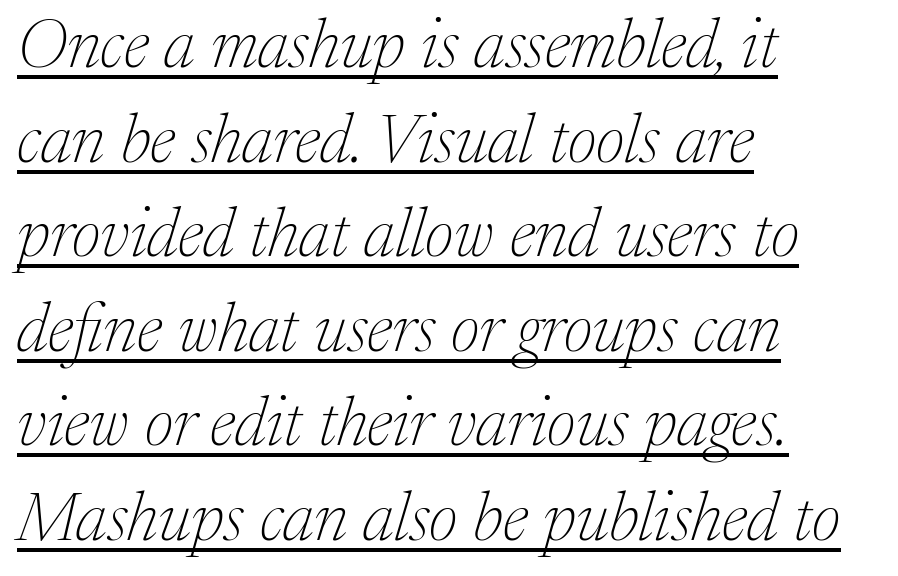
You can tell it's italic because the verticals aren't actually vertical. Old-style or modern, the face here clearly has serifs. Notice how the passage keeps a crisp vertical edge on the left only. Each stroke keeps to a modest, everyday thickness or less. Note the varied advance widths — an 'i' is clearly narrower than an 'm'.
